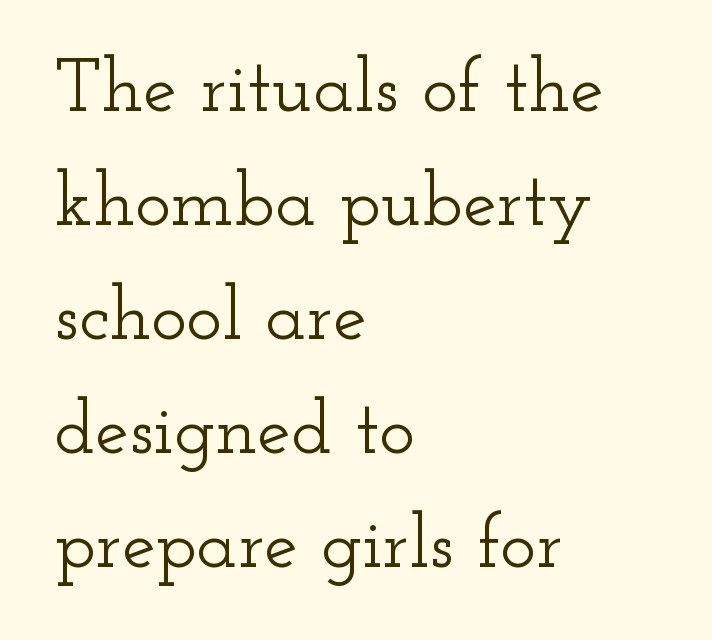
The image shows 76 px wide serif type, upright; set left-aligned, normal line spacing (1.5x), normal letter spacing, not underlined; low stroke contrast and a small x-height.
